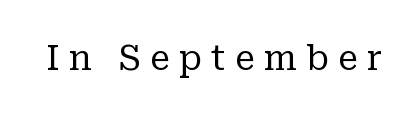
The zone under the glyphs is completely vacant. In terms of letterspacing, this is a distinctly airy, spread setting. Serifs: yes, visible at the terminals of the letterforms. You could not count columns in this text — the font is proportionally spaced. No italicization has been applied; the sample stays upright.
